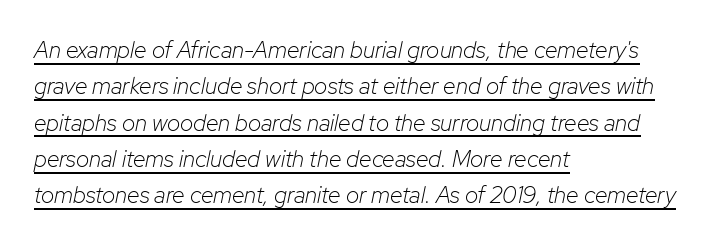
The image shows 23 px text type, italic (leaning right); set left-aligned, normal line spacing (1.58x), normal letter spacing, underlined.
